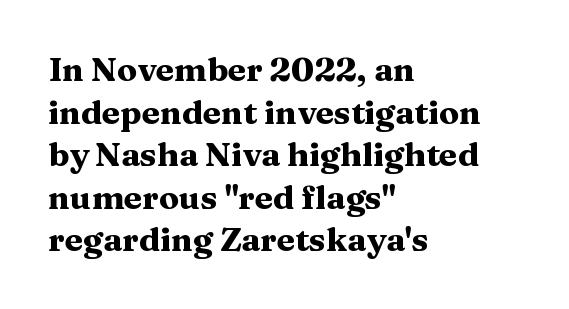
No word sits above an underline. Font category for this specimen: serif. The face used here is proportionally spaced, like ordinary book or web type. The gaps between neighbouring characters are ordinary and unremarkable.
